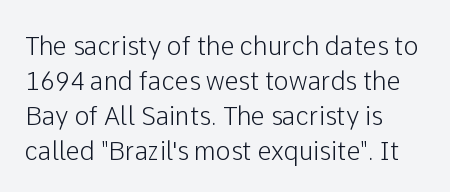
Q: Is the text italic (slanted)? A: No, it is upright.
Q: Is the text underlined? A: No.
Q: How is the paragraph aligned? A: Left-aligned.
Q: Is the spacing between letters normal or unusually wide? A: Normal.
Q: Is the spacing between lines tight, normal or loose? A: Normal.
